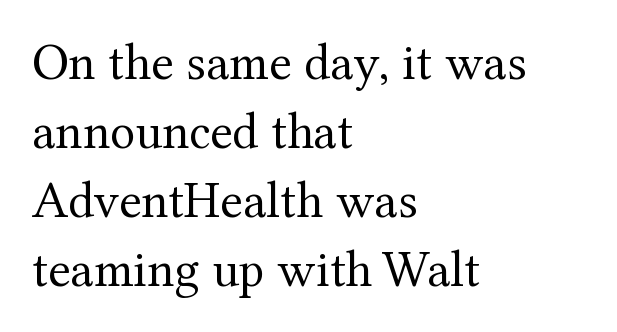
{"serif": "yes", "italic": "no", "bold": "no", "weight": "regular", "width": "normal", "stroke_contrast": "medium", "x_height": "medium", "monospaced": "no", "underline": "no", "align": "left", "line_spacing": "normal", "line_spacing_ratio": 1.33, "letter_spacing": "normal", "letter_spacing_em": 0.0, "glyph_px": 52}
